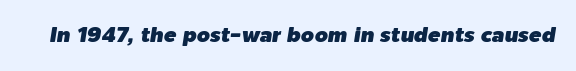
The image shows 21 px text type, italic (leaning right); set normal letter spacing, not underlined.
